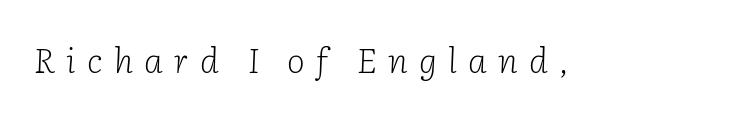
Q: Is the text bold? A: No.
Q: Is the text italic (slanted)? A: Yes, it leans right by about 2 degrees.
Q: Is the typeface a serif or a sans-serif typeface? A: Serif.
Q: Is the text underlined? A: No.
Q: Is the spacing between letters normal or unusually wide? A: Unusually wide.
Q: Width (condensed, normal, or wide)? A: Normal.
Q: Stroke contrast? A: Low.
Q: x-height? A: Medium.
Q: Monospaced? A: No.
